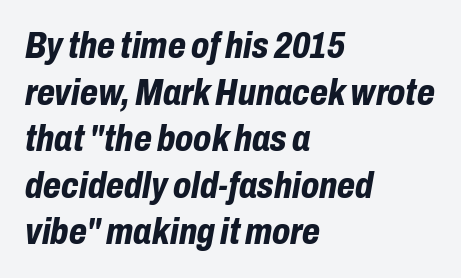
The image shows 37 px bold, condensed type, italic (leaning right); set left-aligned, normal line spacing (1.26x), normal letter spacing, not underlined; low stroke contrast and a medium x-height.
